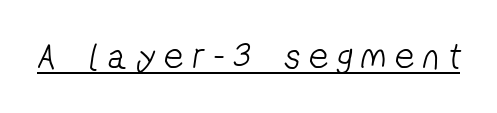
{"serif": "no", "bold": "no", "weight": "light", "width": "condensed", "stroke_contrast": "low", "x_height": "medium", "monospaced": "no", "underline": "yes", "letter_spacing": "wide", "letter_spacing_em": 0.24, "glyph_px": 38}
